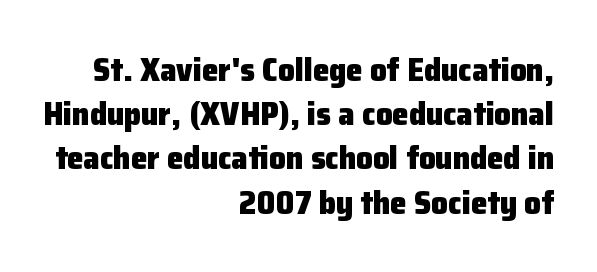
The words here are not underlined. Which margin do the lines hug? The right one — the left edge is uneven. When letters stand straight like this, we call the style roman or upright. Students, this is bold: see how much ink each stroke carries. Proportional: the letters do not fall into vertical columns.
